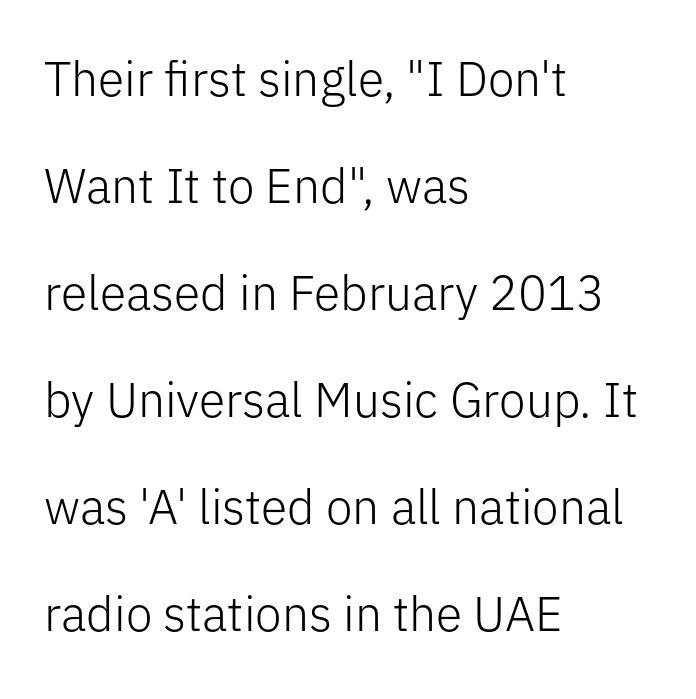
Q: Is the text bold? A: No.
Q: Is the text italic (slanted)? A: No, it is upright.
Q: Is the typeface a serif or a sans-serif typeface? A: Sans-serif.
Q: Is the text underlined? A: No.
Q: How is the paragraph aligned? A: Left-aligned.
Q: Is the spacing between letters normal or unusually wide? A: Normal.
Q: Is the spacing between lines tight, normal or loose? A: Loose.
Q: Width (condensed, normal, or wide)? A: Normal.
Q: Stroke contrast? A: Low.
Q: x-height? A: Medium.
Q: Monospaced? A: No.
